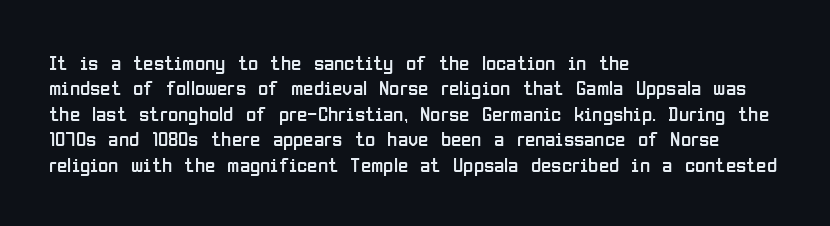
{"italic": "no", "bold": "no", "underline": "no", "align": "left", "line_spacing_ratio": 1.21, "letter_spacing": "normal", "letter_spacing_em": 0.0, "glyph_px": 21}
